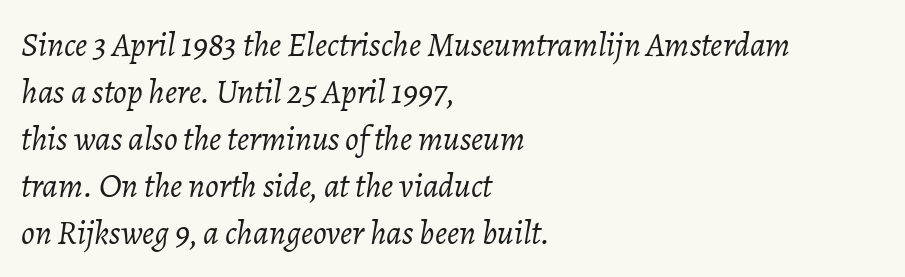
Q: Is the text bold? A: No.
Q: Is the text italic (slanted)? A: Yes, it leans right by about 7 degrees.
Q: Is the text underlined? A: No.
Q: How is the paragraph aligned? A: Left-aligned.
Q: Is the spacing between letters normal or unusually wide? A: Normal.
Q: Is the spacing between lines tight, normal or loose? A: Normal.
Q: Width (condensed, normal, or wide)? A: Normal.
Q: Stroke contrast? A: Low.
Q: x-height? A: Medium.
Q: Monospaced? A: No.
